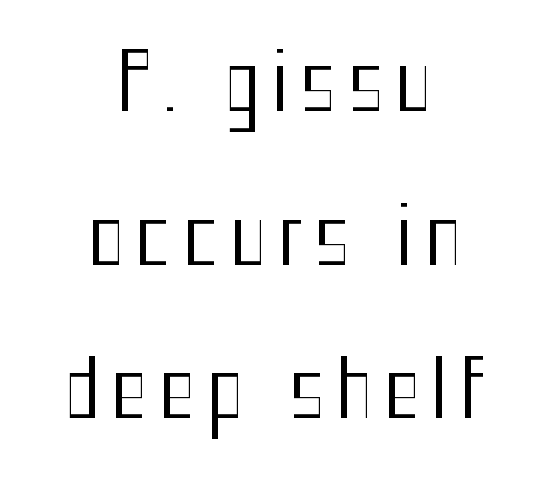
The image shows 78 px regular-weight, condensed sans-serif type, upright; set centered, loose line spacing (1.97x), not underlined; medium stroke contrast and a medium x-height.
